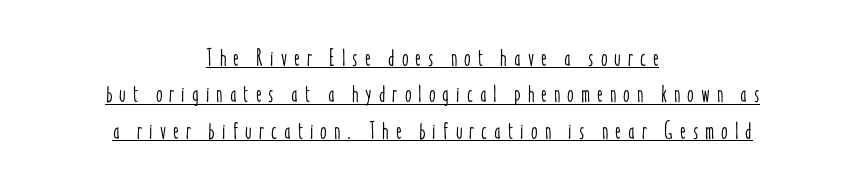
The image shows 24 px text type, upright; set centered, normal line spacing (1.52x), unusually wide letter spacing (+0.29 em), underlined.
